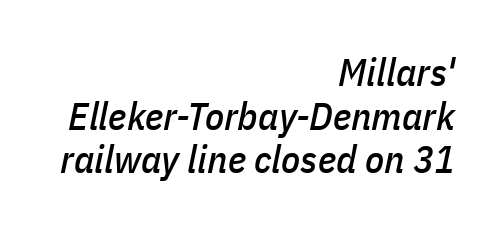
Only glyphs here, with clear space below each row. Cramped leading. Short note: letters normally spaced. One-word summary of the alignment: right. The glyphs look as if they've been sheared to an angle. A typesetter would call this proportional, since set widths differ per character.
